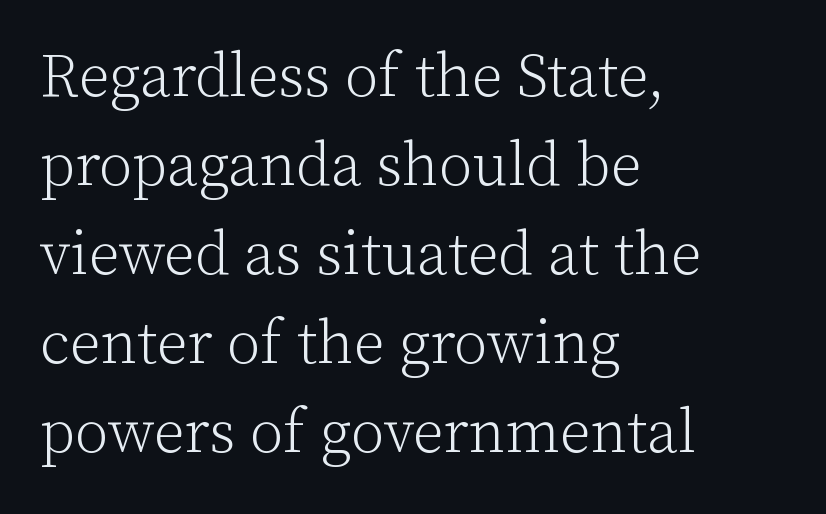
The rows are spaced the way most documents space them. Line beginnings align vertically; line endings do not. Glance below the letters and you will spot only blank space. The typesetting does not lean heavy: it is not bold.
